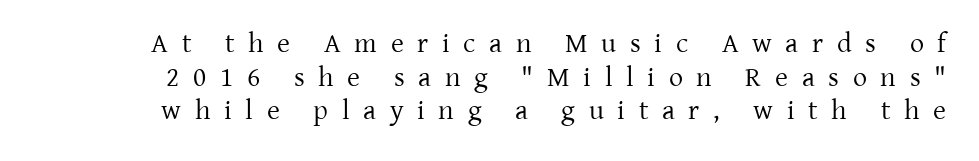
Q: Is the text bold? A: No.
Q: Is the text italic (slanted)? A: No, it is upright.
Q: Is the typeface a serif or a sans-serif typeface? A: Serif.
Q: Is the text underlined? A: No.
Q: Is the spacing between letters normal or unusually wide? A: Unusually wide.
Q: Width (condensed, normal, or wide)? A: Normal.
Q: Stroke contrast? A: Low.
Q: x-height? A: Medium.
Q: Monospaced? A: No.
